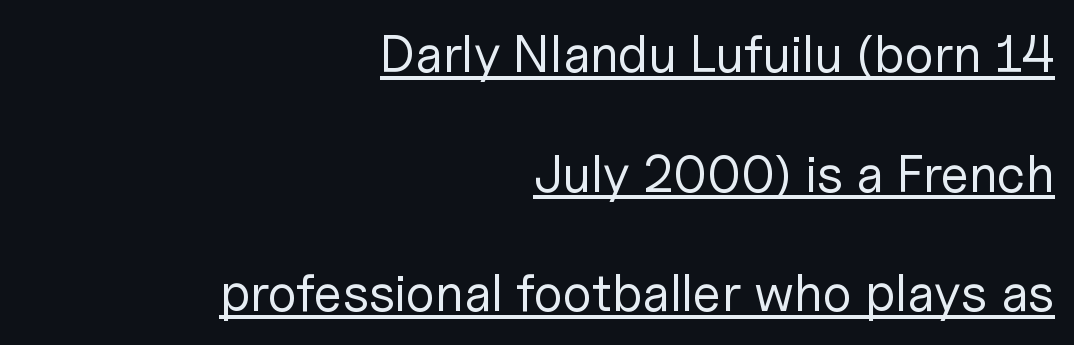
Q: Is the text bold? A: No.
Q: Is the text italic (slanted)? A: No, it is upright.
Q: Is the typeface a serif or a sans-serif typeface? A: Sans-serif.
Q: Is the text underlined? A: Yes.
Q: How is the paragraph aligned? A: Right-aligned.
Q: Is the spacing between letters normal or unusually wide? A: Normal.
Q: Is the spacing between lines tight, normal or loose? A: Loose.
Q: Width (condensed, normal, or wide)? A: Normal.
Q: Stroke contrast? A: Low.
Q: x-height? A: Medium.
Q: Monospaced? A: No.
